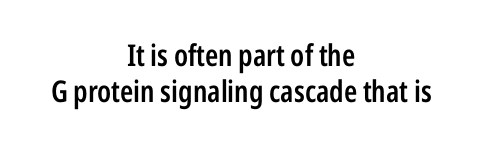
Beneath every word, the page is bare. Character widths vary here, with narrow letters taking less room than wide ones. In CSS terms this would be text-align: center. The axis of the letterforms is exactly vertical.
